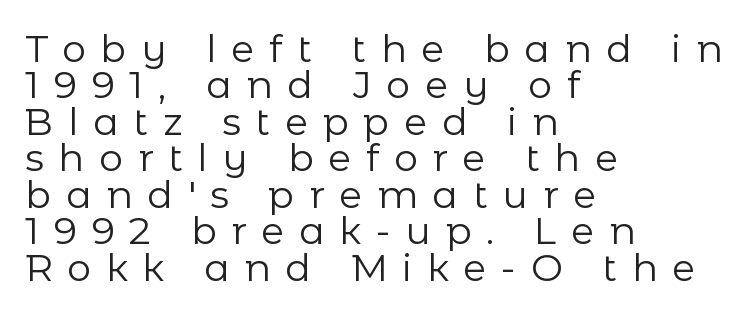
Q: Is the text bold? A: No.
Q: Is the text italic (slanted)? A: No, it is upright.
Q: Is the typeface a serif or a sans-serif typeface? A: Sans-serif.
Q: Is the text underlined? A: No.
Q: How is the paragraph aligned? A: Left-aligned.
Q: Is the spacing between letters normal or unusually wide? A: Unusually wide.
Q: Is the spacing between lines tight, normal or loose? A: Tight.
Q: Width (condensed, normal, or wide)? A: Normal.
Q: Stroke contrast? A: Low.
Q: x-height? A: Medium.
Q: Monospaced? A: No.
